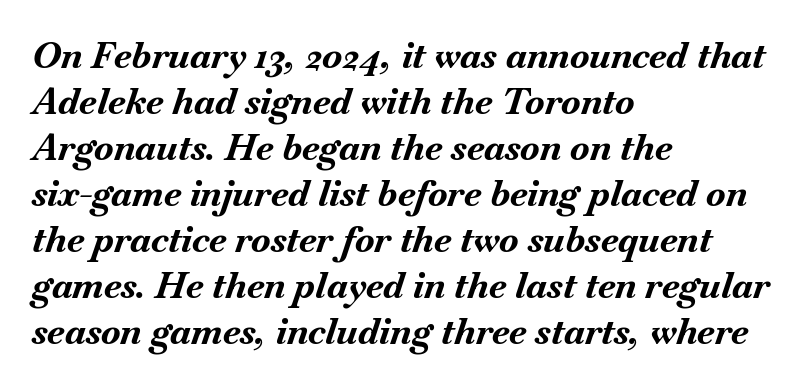
The image shows 36 px bold type, italic (leaning right); set left-aligned, normal line spacing (1.28x), normal letter spacing, not underlined; medium stroke contrast and a small x-height.
